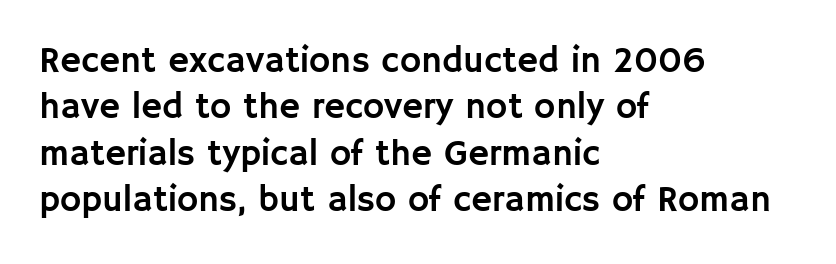
Students, note that the glyphs here touch the page at normal intervals. Style check: upright. The rows are spaced the way most documents space them. Underline: absent. The rag falls on the right side of this text block. The passage shown is typed in a proportional face where columns would drift.
